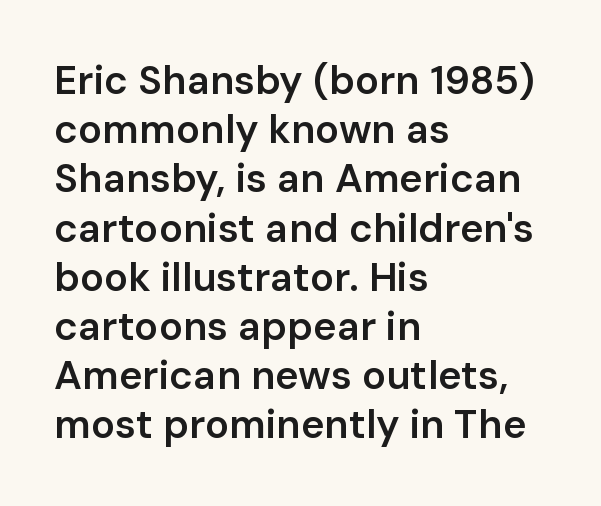
The characters display no serif detailing; their extremities are plain. This sample uses an upright cut, with every glyph sitting square on the baseline. Underline: absent. Notice the strokes are somewhat thickened but not fully heavy: this is a semibold.
